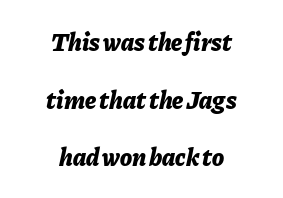
{"italic": "yes", "lean": "right", "slant_degrees": 11, "bold": "yes", "underline": "no", "align": "center", "line_spacing": "loose", "line_spacing_ratio": 2.31, "letter_spacing": "normal", "letter_spacing_em": 0.0, "glyph_px": 25}
